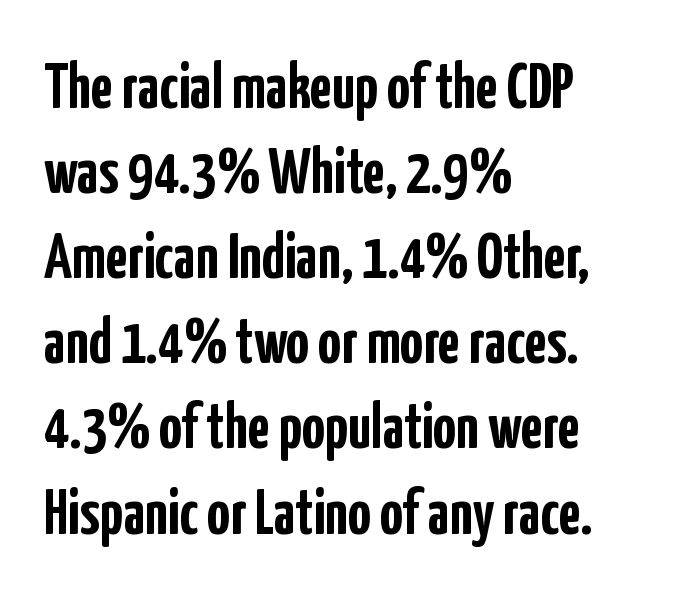
Q: Is the text bold? A: Yes.
Q: Is the text italic (slanted)? A: No, it is upright.
Q: Is the typeface a serif or a sans-serif typeface? A: Sans-serif.
Q: Is the text underlined? A: No.
Q: How is the paragraph aligned? A: Left-aligned.
Q: Is the spacing between letters normal or unusually wide? A: Normal.
Q: Is the spacing between lines tight, normal or loose? A: Normal.
Q: Width (condensed, normal, or wide)? A: Condensed.
Q: Stroke contrast? A: Low.
Q: x-height? A: Medium.
Q: Monospaced? A: No.
